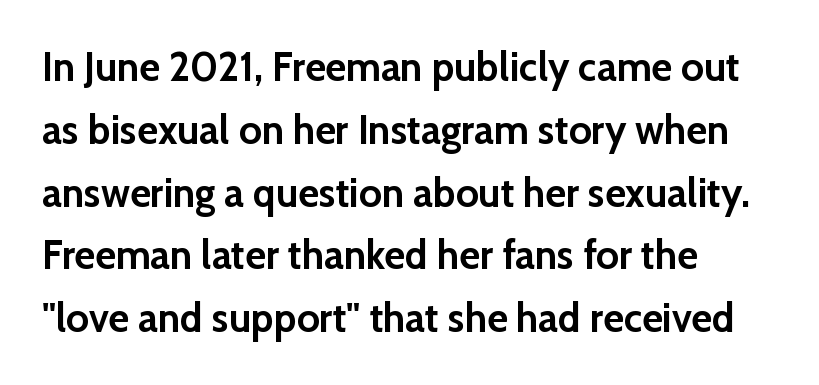
Grotesque or geometric, the face here clearly has no serifs. If you drew a line through each stem, it would be perfectly vertical. Weight check: bold — yes, fully. The lines in this sample share a left origin and differ only in where they stop. Has an underline been added? It has not.
